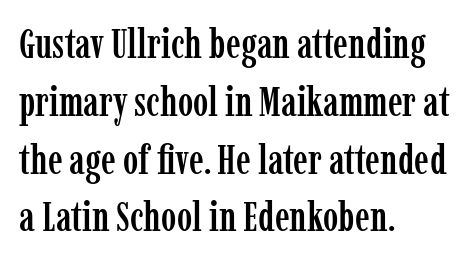
{"serif": "yes", "italic": "no", "width": "condensed", "stroke_contrast": "low", "x_height": "medium", "monospaced": "no", "underline": "no", "align": "left", "line_spacing": "normal", "line_spacing_ratio": 1.41, "letter_spacing": "normal", "letter_spacing_em": 0.0, "glyph_px": 41}
